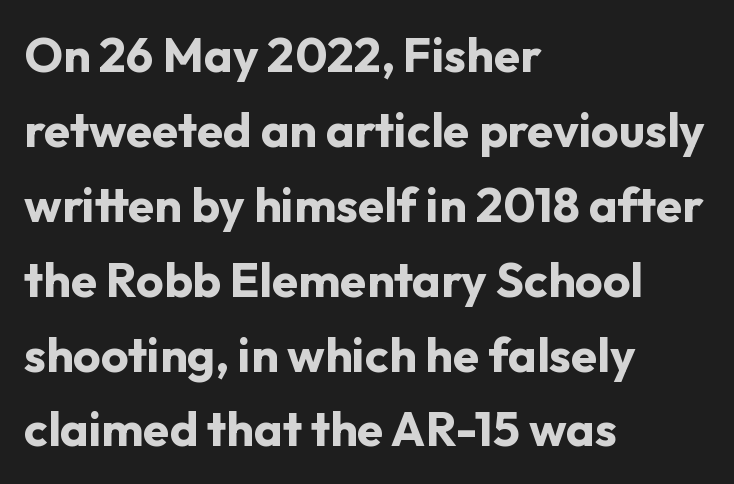
A typesetter would call this zero additional tracking. The block of text has a typical density, with ordinary space between rows. Typographically, this falls in the sans-serif category. The passage is arranged the way most books set body copy — flush left. The axis of the letterforms is exactly vertical. Underline: absent.
